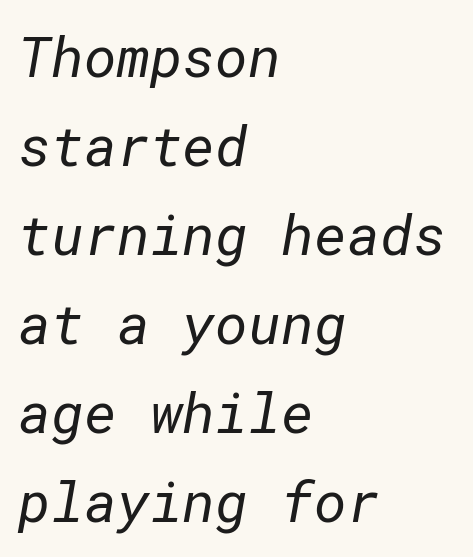
{"serif": "no", "bold": "no", "weight": "regular", "width": "normal", "stroke_contrast": "low", "x_height": "medium", "underline": "no", "align": "left", "line_spacing": "normal", "line_spacing_ratio": 1.59, "letter_spacing": "normal", "letter_spacing_em": 0.0, "glyph_px": 56}
